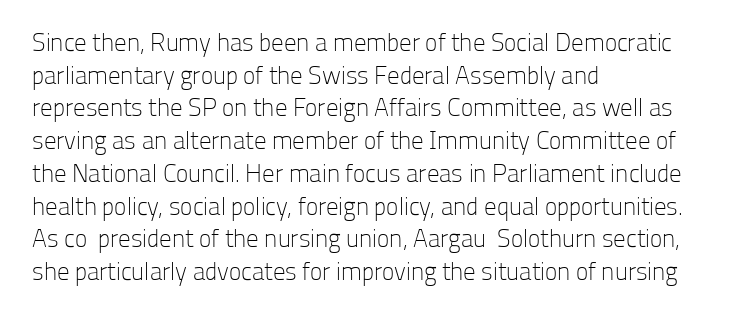
The image shows 25 px text type, upright; set left-aligned, normal line spacing (1.31x), normal letter spacing, not underlined.
